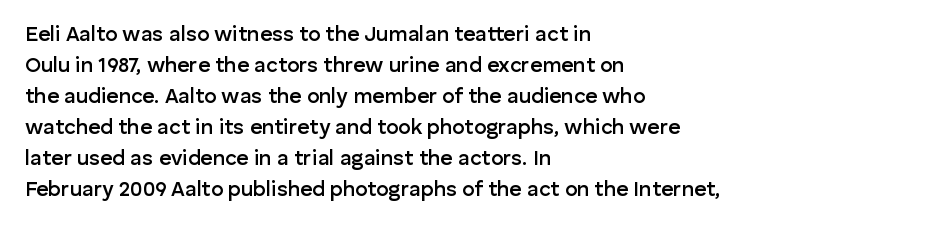
{"italic": "no", "bold": "semi", "underline": "no", "align": "left", "line_spacing": "normal", "line_spacing_ratio": 1.48, "letter_spacing": "normal", "letter_spacing_em": 0.0, "glyph_px": 21}
